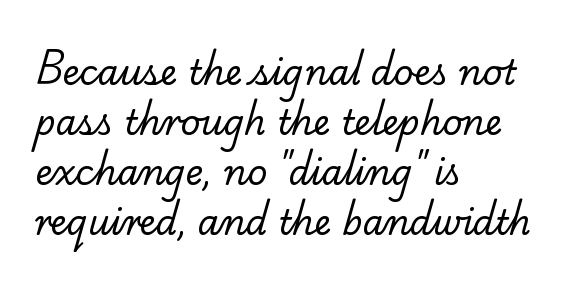
{"bold": "no", "weight": "regular", "width": "normal", "stroke_contrast": "low", "x_height": "small", "monospaced": "no", "underline": "no", "align": "left", "line_spacing": "normal", "line_spacing_ratio": 1.47, "letter_spacing": "normal", "letter_spacing_em": 0.0, "glyph_px": 34}
